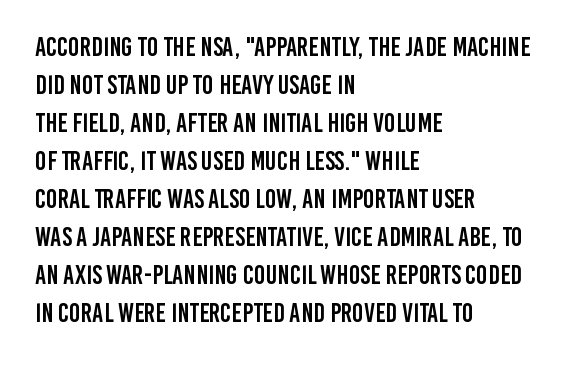
The image shows 27 px text type, upright; set left-aligned, normal line spacing (1.41x), normal letter spacing, not underlined.
